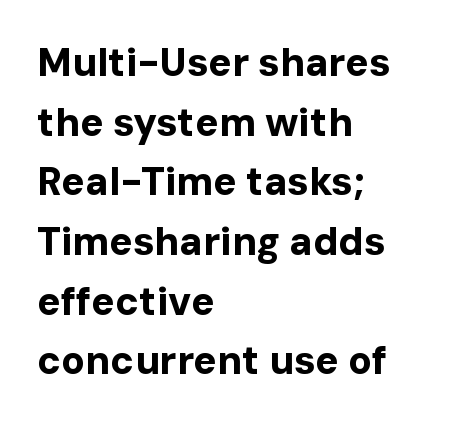
Leftover space on each line is placed entirely after the last word. Think of a printed novel: that variable character pitch is what you see here. Rule under the text: the space is simply empty. Serif or sans? Sans — the stroke terminals are bare. Short note: letters normally spaced.
